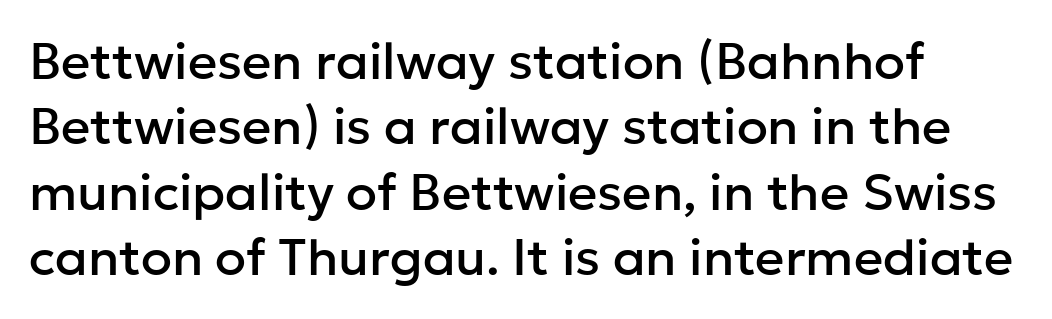
The image shows 51 px sans-serif type, upright; set normal line spacing (1.28x), normal letter spacing, not underlined; low stroke contrast and a medium x-height.
